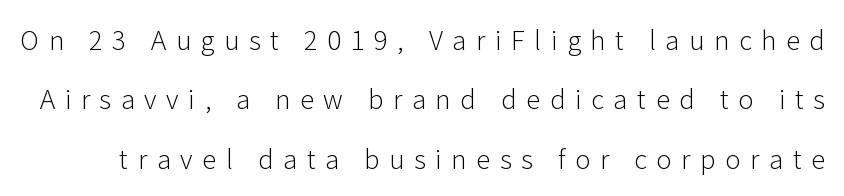
The designer dialed line spacing up above the default. The face looks like a standard text weight, possibly lighter. The baseline area is clear. Do the letters lean? They stand straight. Between one letter and the next there's a generous, obvious gap.
